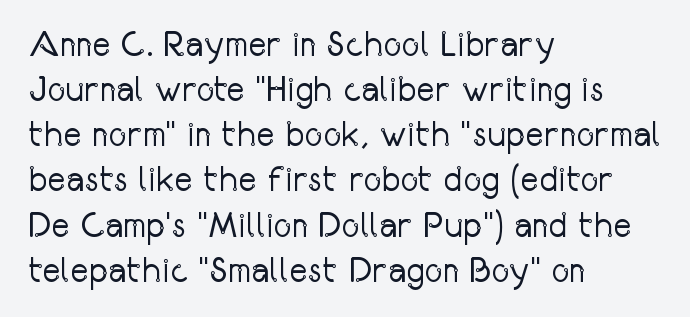
Q: Is the text bold? A: No.
Q: Is the text italic (slanted)? A: No, it is upright.
Q: Is the typeface a serif or a sans-serif typeface? A: Sans-serif.
Q: Is the text underlined? A: No.
Q: How is the paragraph aligned? A: Left-aligned.
Q: Is the spacing between letters normal or unusually wide? A: Normal.
Q: Is the spacing between lines tight, normal or loose? A: Normal.
Q: Width (condensed, normal, or wide)? A: Condensed.
Q: Stroke contrast? A: Low.
Q: x-height? A: Medium.
Q: Monospaced? A: No.
